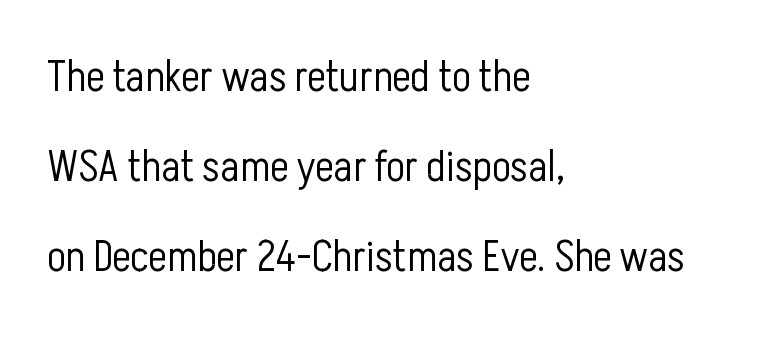
The image shows 44 px light, condensed sans-serif type, upright; set left-aligned, loose line spacing (2.05x), normal letter spacing, not underlined; low stroke contrast and a medium x-height.
